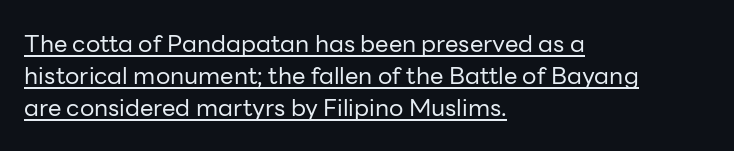
{"italic": "no", "bold": "no", "underline": "yes", "align": "left", "line_spacing": "normal", "line_spacing_ratio": 1.33, "letter_spacing": "normal", "letter_spacing_em": 0.0, "glyph_px": 24}
